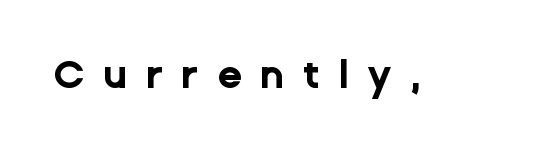
Q: Is the text bold? A: Yes.
Q: Is the text italic (slanted)? A: No, it is upright.
Q: Is the typeface a serif or a sans-serif typeface? A: Sans-serif.
Q: Is the text underlined? A: No.
Q: Is the spacing between letters normal or unusually wide? A: Unusually wide.
Q: Width (condensed, normal, or wide)? A: Normal.
Q: Stroke contrast? A: Low.
Q: x-height? A: Medium.
Q: Monospaced? A: No.
